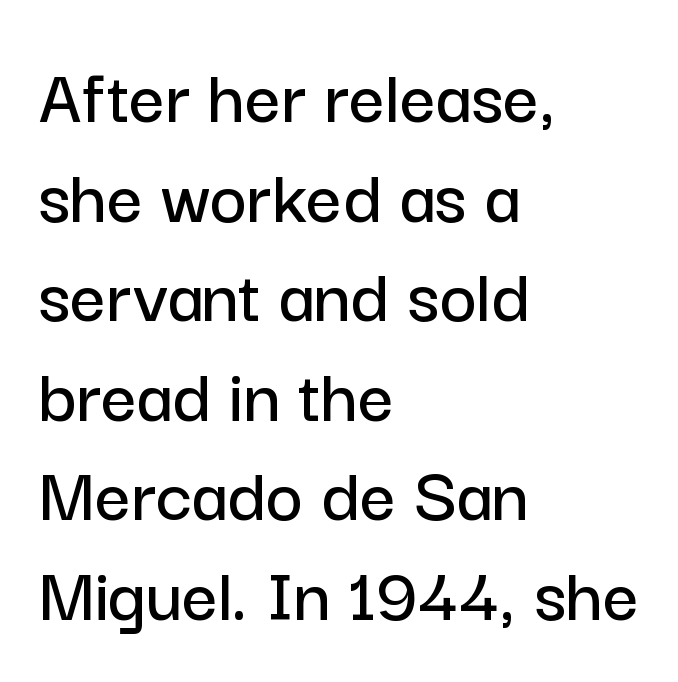
The image shows 79 px sans-serif type, upright; set left-aligned, normal line spacing (1.26x), normal letter spacing, not underlined; low stroke contrast and a medium x-height.
